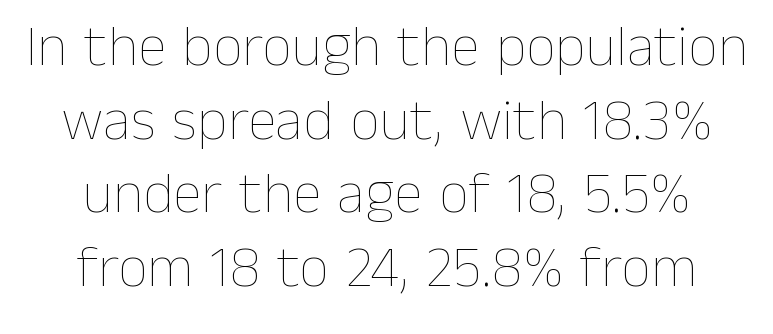
{"italic": "no", "bold": "no", "weight": "thin", "width": "normal", "stroke_contrast": "low", "x_height": "medium", "monospaced": "no", "underline": "no", "align": "center", "line_spacing": "normal", "line_spacing_ratio": 1.25, "letter_spacing": "normal", "letter_spacing_em": 0.0, "glyph_px": 59}
